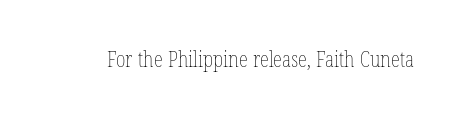
Q: Is the text bold? A: No.
Q: Is the text italic (slanted)? A: No, it is upright.
Q: Is the text underlined? A: No.
Q: Is the spacing between letters normal or unusually wide? A: Normal.
